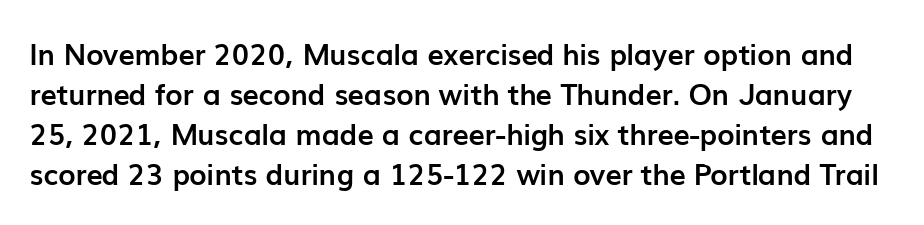
{"serif": "no", "italic": "no", "bold": "yes", "weight": "semibold", "width": "normal", "stroke_contrast": "low", "x_height": "medium", "monospaced": "no", "underline": "no", "line_spacing": "normal", "line_spacing_ratio": 1.38, "letter_spacing": "normal", "letter_spacing_em": 0.0, "glyph_px": 29}
